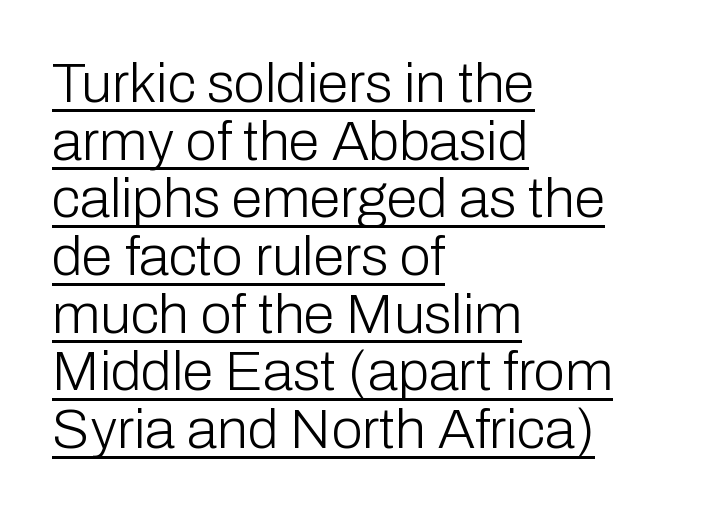
Q: Is the text bold? A: No.
Q: Is the text italic (slanted)? A: No, it is upright.
Q: Is the typeface a serif or a sans-serif typeface? A: Sans-serif.
Q: Is the text underlined? A: Yes.
Q: How is the paragraph aligned? A: Left-aligned.
Q: Is the spacing between letters normal or unusually wide? A: Normal.
Q: Is the spacing between lines tight, normal or loose? A: Tight.
Q: Width (condensed, normal, or wide)? A: Normal.
Q: Stroke contrast? A: Low.
Q: x-height? A: Medium.
Q: Monospaced? A: No.
